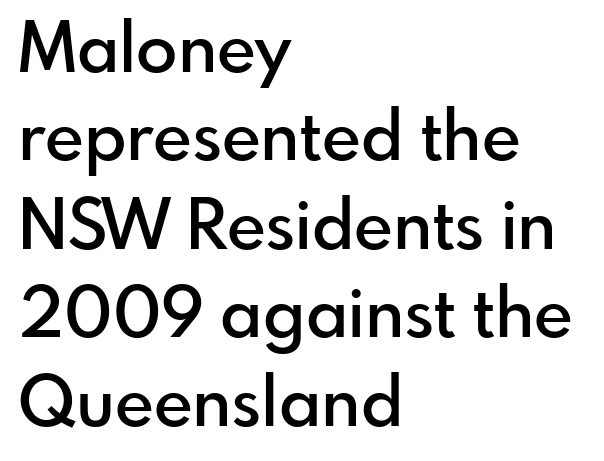
Here the designer chose a conventional face with non-uniform glyph widths. These lines are composed in type without serifs. Summary of vertical rhythm: regular, with standard interline spacing. Every character sits straight up, as roman type does. Each word holds together tightly as a unit, with standard inter-letter gaps. The glyphs are unaccompanied by any horizontal stroke below them.
